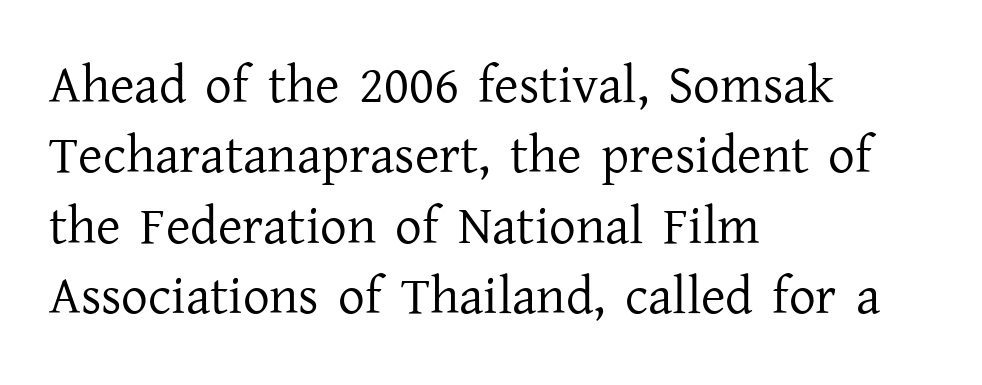
{"serif": "yes", "italic": "no", "bold": "no", "weight": "regular", "width": "normal", "stroke_contrast": "low", "x_height": "medium", "monospaced": "no", "underline": "no", "align": "left", "line_spacing": "normal", "line_spacing_ratio": 1.33, "letter_spacing": "normal", "letter_spacing_em": 0.0, "glyph_px": 53}
